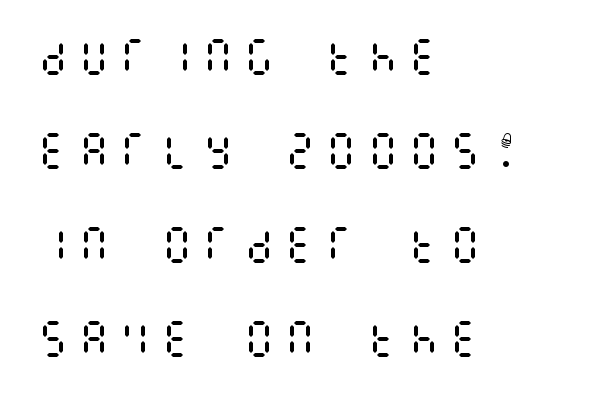
The image shows 40 px regular-weight, condensed type, upright; set left-aligned, loose line spacing (2.35x), unusually wide letter spacing (+0.23 em), not underlined; medium stroke contrast and a large x-height.
